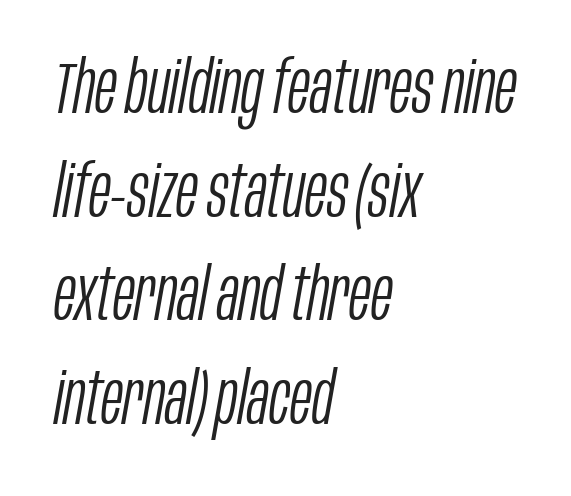
Q: Is the text bold? A: No.
Q: Is the text italic (slanted)? A: Yes, it leans right by about 10 degrees.
Q: Is the text underlined? A: No.
Q: How is the paragraph aligned? A: Left-aligned.
Q: Is the spacing between letters normal or unusually wide? A: Normal.
Q: Is the spacing between lines tight, normal or loose? A: Normal.
Q: Width (condensed, normal, or wide)? A: Condensed.
Q: Stroke contrast? A: Low.
Q: x-height? A: Large.
Q: Monospaced? A: No.
